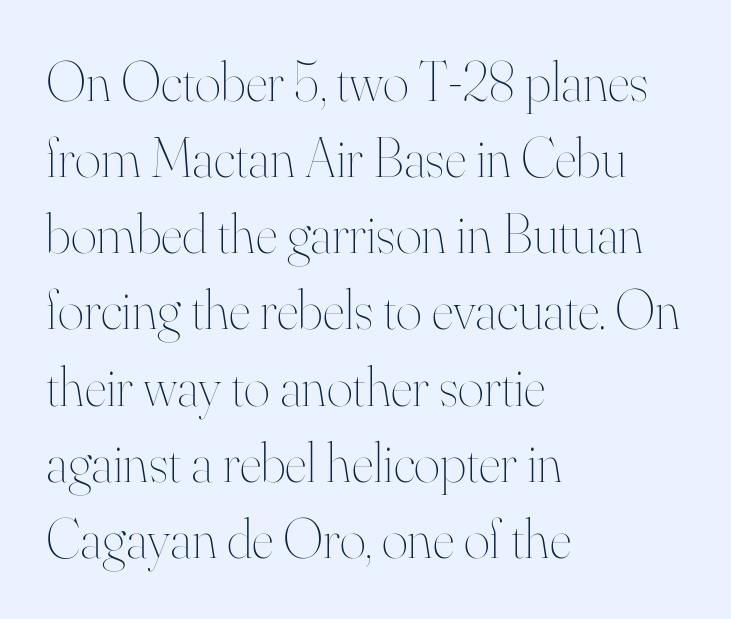
The image shows 56 px thin type, upright; set left-aligned, normal line spacing (1.36x), normal letter spacing, not underlined; high stroke contrast and a small x-height.
